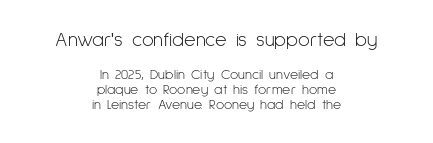
Q: Is the text bold? A: No.
Q: Is the text italic (slanted)? A: No, it is upright.
Q: Is the text underlined? A: No.
Q: How is the paragraph aligned? A: Centered.
Q: Is the spacing between letters normal or unusually wide? A: Normal.
Q: Is the spacing between lines tight, normal or loose? A: Tight.
Q: Which block of text is set in a larger size, the first (top) or the second (bottom)? A: The first (top) one.
